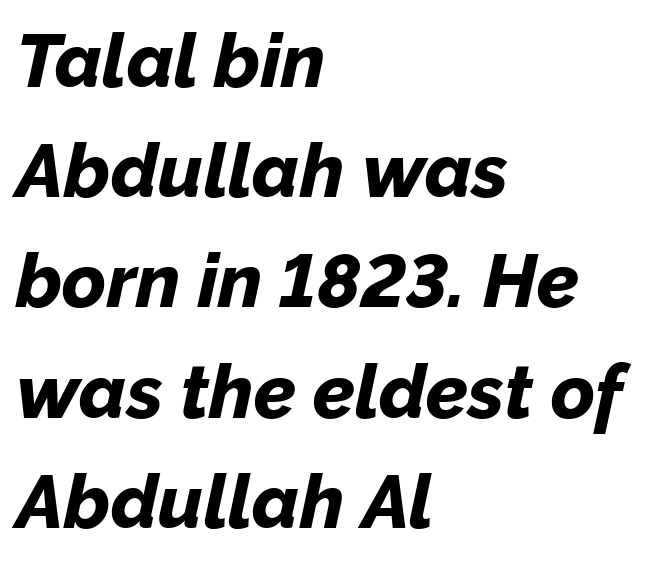
The image shows 75 px bold type, italic (leaning right); set left-aligned, normal line spacing (1.47x), normal letter spacing, not underlined; low stroke contrast and a medium x-height.
